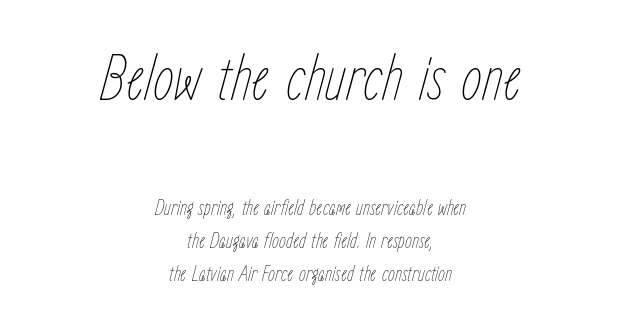
The image shows 67 px thin, condensed type, italic (leaning right); set centered, normal line spacing (1.49x), normal letter spacing, not underlined; the first (top) block is 3.05x larger; low stroke contrast and a medium x-height.
